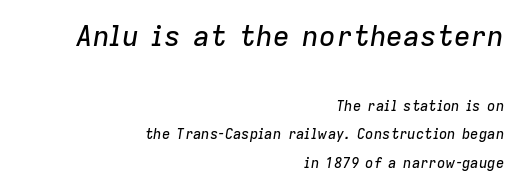
{"italic": "yes", "lean": "right", "slant_degrees": 9, "width": "normal", "stroke_contrast": "low", "x_height": "medium", "monospaced": "no", "underline": "no", "align": "right", "line_spacing": "loose", "line_spacing_ratio": 2.02, "letter_spacing": "normal", "letter_spacing_em": 0.0, "larger_block": "first", "size_ratio": 2.0, "glyph_px": 28}
